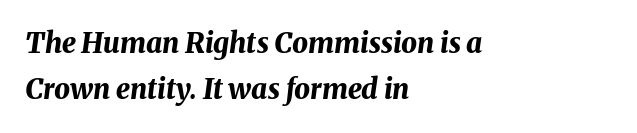
{"italic": "yes", "lean": "right", "slant_degrees": 8, "bold": "yes", "weight": "bold", "width": "normal", "stroke_contrast": "medium", "x_height": "medium", "monospaced": "no", "underline": "no", "align": "left", "line_spacing": "normal", "line_spacing_ratio": 1.65, "letter_spacing": "normal", "letter_spacing_em": 0.0, "glyph_px": 28}
